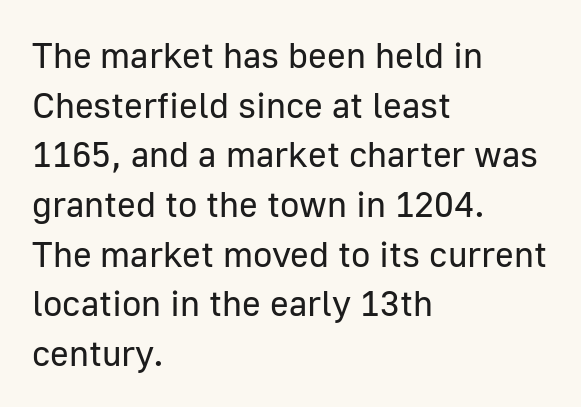
Q: Is the text bold? A: No.
Q: Is the text italic (slanted)? A: No, it is upright.
Q: Is the typeface a serif or a sans-serif typeface? A: Sans-serif.
Q: Is the text underlined? A: No.
Q: How is the paragraph aligned? A: Left-aligned.
Q: Is the spacing between letters normal or unusually wide? A: Normal.
Q: Is the spacing between lines tight, normal or loose? A: Normal.
Q: Width (condensed, normal, or wide)? A: Normal.
Q: Stroke contrast? A: Low.
Q: x-height? A: Medium.
Q: Monospaced? A: No.
